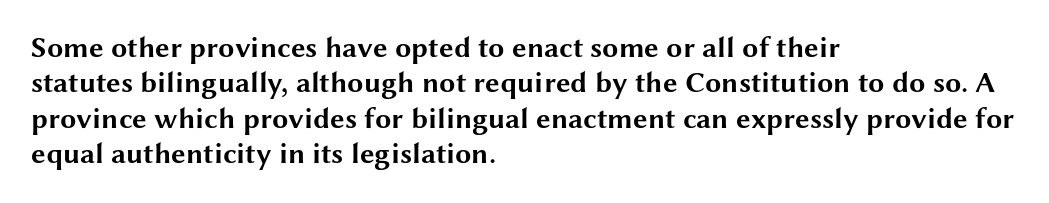
The image shows 29 px bold, wide sans-serif type, upright; set left-aligned, line spacing 1.22x, normal letter spacing, not underlined; medium stroke contrast and a medium x-height.
